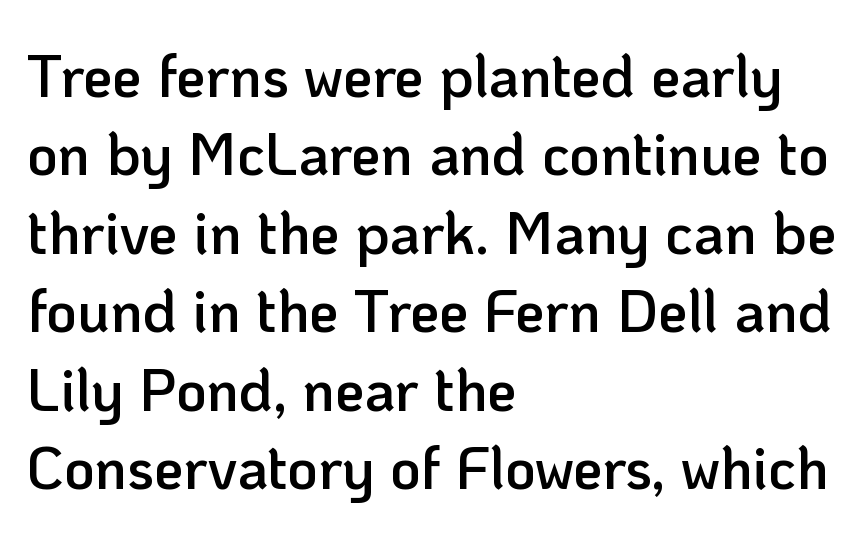
Plain, unruled lines of type. The ragged edge is on the right, which tells us the setting is flush left. Think of a printed novel: that variable character pitch is what you see here. If you measured baseline to baseline, you'd find a middling distance.
